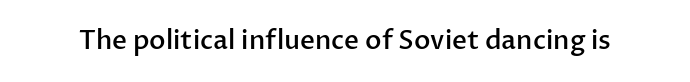
{"italic": "no", "bold": "semi", "underline": "no", "letter_spacing": "normal", "letter_spacing_em": 0.0, "glyph_px": 26}
